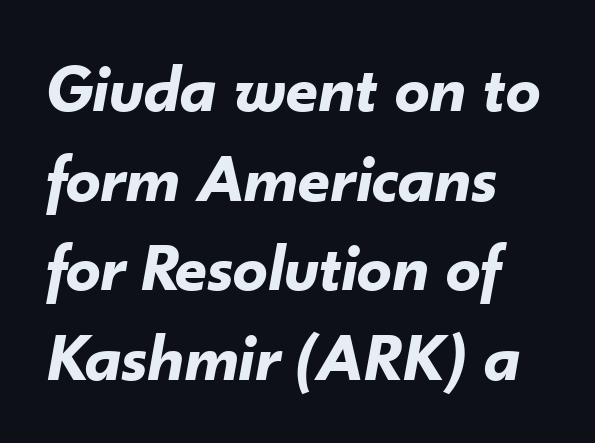
{"italic": "yes", "lean": "right", "slant_degrees": 10, "bold": "yes", "weight": "bold", "width": "normal", "stroke_contrast": "low", "x_height": "small", "monospaced": "no", "underline": "no", "align": "left", "line_spacing": "normal", "line_spacing_ratio": 1.3, "letter_spacing": "normal", "letter_spacing_em": 0.0, "glyph_px": 69}
